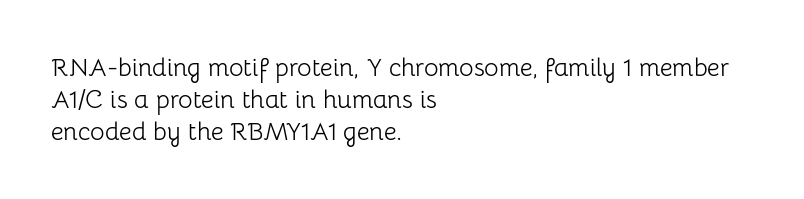
{"italic": "no", "bold": "no", "underline": "no", "align": "left", "line_spacing": "normal", "line_spacing_ratio": 1.28, "letter_spacing": "normal", "letter_spacing_em": 0.0, "glyph_px": 25}
